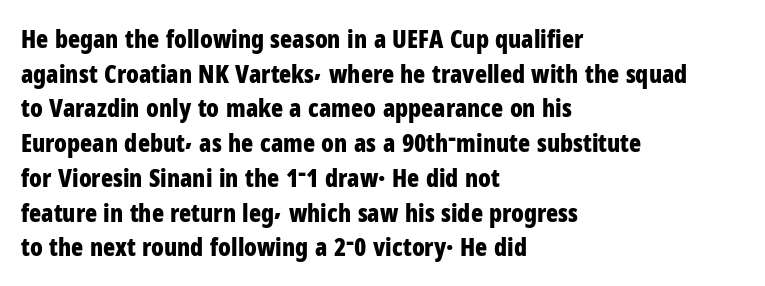
The image shows 25 px bold type, upright; set left-aligned, normal line spacing (1.39x), normal letter spacing, not underlined.
